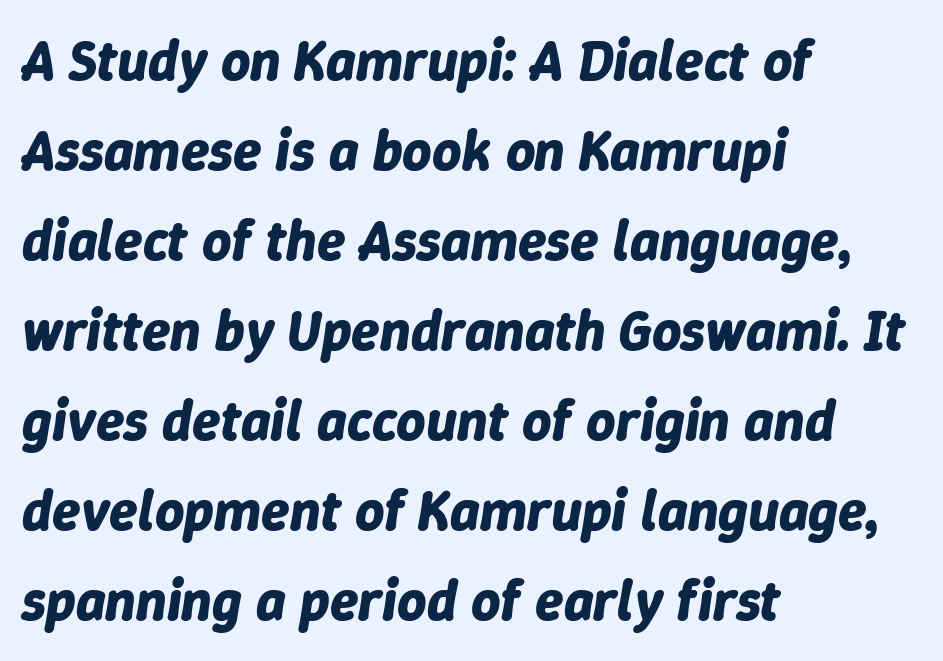
{"italic": "yes", "lean": "right", "slant_degrees": 9, "bold": "yes", "weight": "bold", "width": "normal", "stroke_contrast": "low", "x_height": "medium", "monospaced": "no", "underline": "no", "align": "left", "line_spacing": "normal", "line_spacing_ratio": 1.58, "letter_spacing": "normal", "letter_spacing_em": 0.0, "glyph_px": 57}
